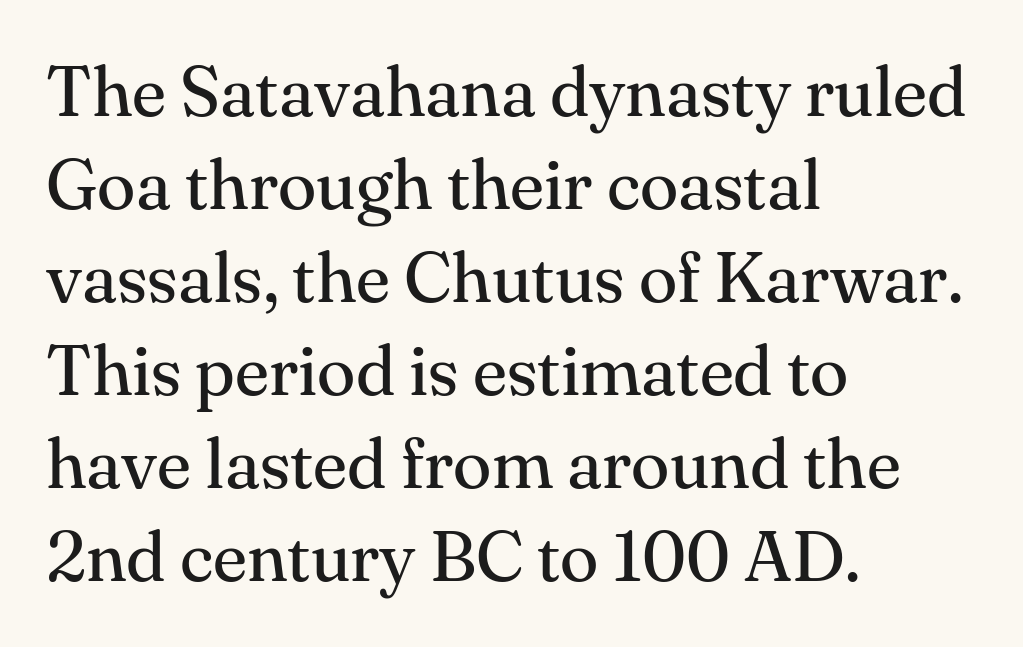
Line starts are locked; line ends wander. Old-style or modern, the face here clearly has serifs. Note the varied advance widths — an 'i' is clearly narrower than an 'm'. Does the lettering tilt? It doesn't — this is upright. If you measured baseline to baseline, you'd find a middling distance. Rule under the text: the space is simply empty.
